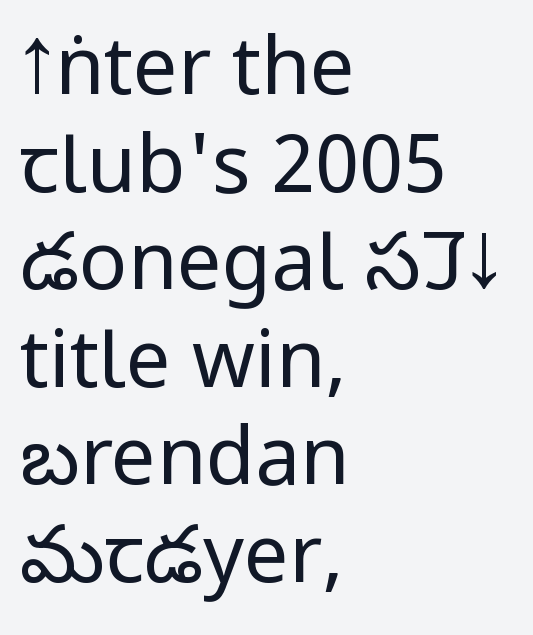
Q: Is the text bold? A: No.
Q: Is the text italic (slanted)? A: No, it is upright.
Q: Is the typeface a serif or a sans-serif typeface? A: Sans-serif.
Q: Is the text underlined? A: No.
Q: How is the paragraph aligned? A: Left-aligned.
Q: Is the spacing between letters normal or unusually wide? A: Normal.
Q: Width (condensed, normal, or wide)? A: Condensed.
Q: Stroke contrast? A: Low.
Q: x-height? A: Large.
Q: Monospaced? A: No.
